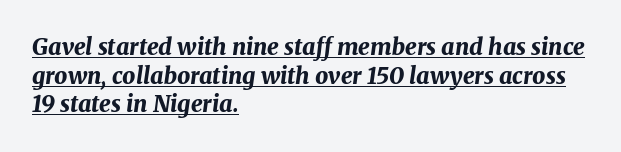
{"italic": "yes", "lean": "right", "slant_degrees": 8, "bold": "yes", "underline": "yes", "align": "left", "line_spacing_ratio": 1.24, "letter_spacing": "normal", "letter_spacing_em": 0.0, "glyph_px": 23}
